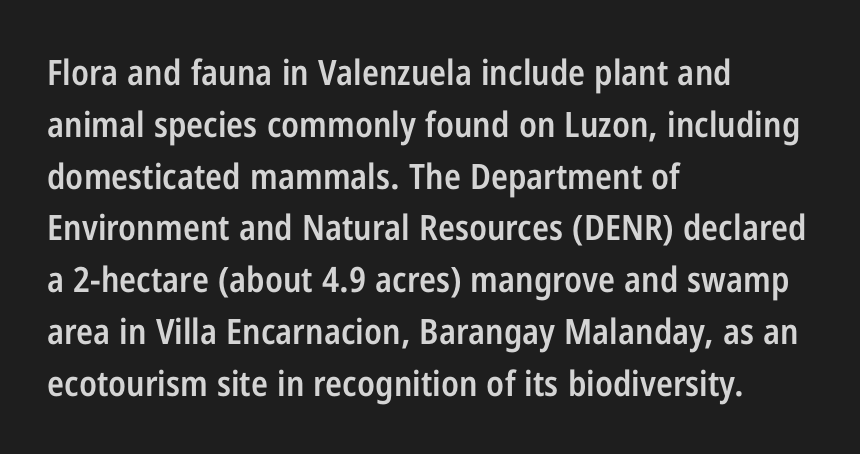
Q: Is the text bold? A: Semi-bold.
Q: Is the text italic (slanted)? A: No, it is upright.
Q: Is the typeface a serif or a sans-serif typeface? A: Sans-serif.
Q: Is the text underlined? A: No.
Q: How is the paragraph aligned? A: Left-aligned.
Q: Is the spacing between letters normal or unusually wide? A: Normal.
Q: Is the spacing between lines tight, normal or loose? A: Normal.
Q: Width (condensed, normal, or wide)? A: Condensed.
Q: Stroke contrast? A: Low.
Q: x-height? A: Medium.
Q: Monospaced? A: No.
